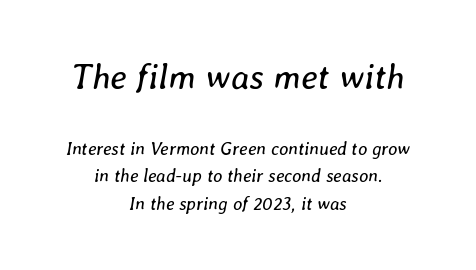
Q: Is the text bold? A: No.
Q: Is the text italic (slanted)? A: Yes, it leans right by about 8 degrees.
Q: Is the text underlined? A: No.
Q: How is the paragraph aligned? A: Centered.
Q: Is the spacing between letters normal or unusually wide? A: Normal.
Q: Is the spacing between lines tight, normal or loose? A: Normal.
Q: Which block of text is set in a larger size, the first (top) or the second (bottom)? A: The first (top) one.
Q: Width (condensed, normal, or wide)? A: Normal.
Q: Stroke contrast? A: Low.
Q: x-height? A: Medium.
Q: Monospaced? A: No.
